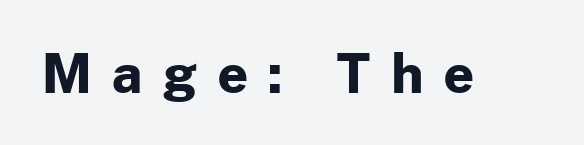
Q: Is the text bold? A: Yes.
Q: Is the text italic (slanted)? A: No, it is upright.
Q: Is the typeface a serif or a sans-serif typeface? A: Sans-serif.
Q: Is the text underlined? A: No.
Q: Is the spacing between letters normal or unusually wide? A: Unusually wide.
Q: Width (condensed, normal, or wide)? A: Normal.
Q: Stroke contrast? A: Low.
Q: x-height? A: Medium.
Q: Monospaced? A: No.
